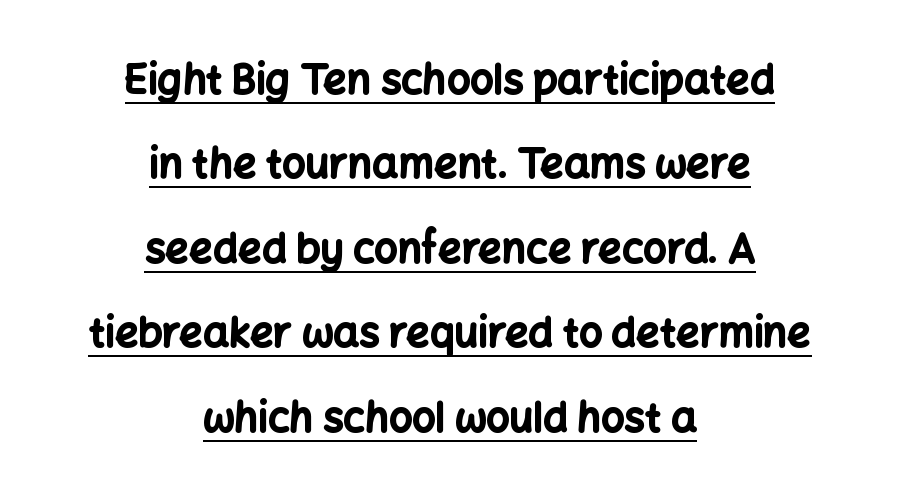
{"serif": "no", "italic": "no", "bold": "yes", "weight": "bold", "width": "normal", "stroke_contrast": "low", "x_height": "medium", "monospaced": "no", "underline": "yes", "align": "center", "line_spacing": "loose", "line_spacing_ratio": 2.06, "letter_spacing": "normal", "letter_spacing_em": 0.0, "glyph_px": 41}
